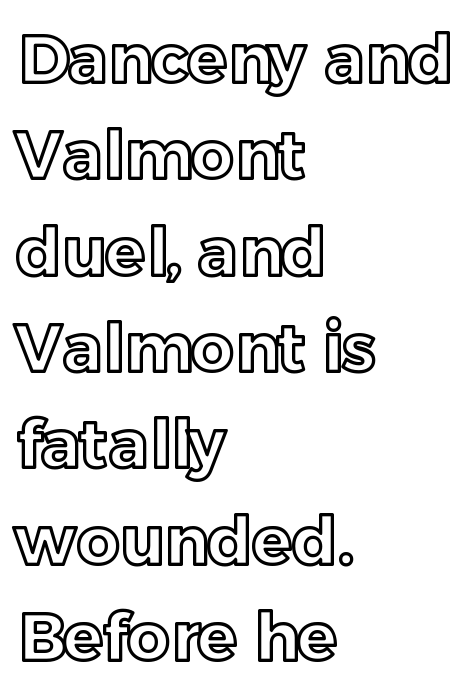
The image shows 66 px text type, upright; set left-aligned, normal line spacing (1.46x), normal letter spacing, not underlined; a medium x-height.
